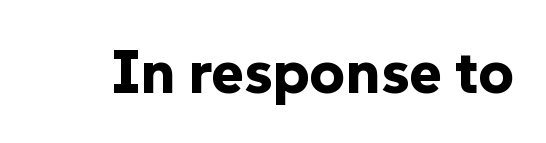
{"serif": "no", "italic": "no", "bold": "yes", "weight": "bold", "width": "normal", "stroke_contrast": "low", "x_height": "medium", "monospaced": "no", "underline": "no", "letter_spacing": "normal", "letter_spacing_em": 0.0, "glyph_px": 62}
